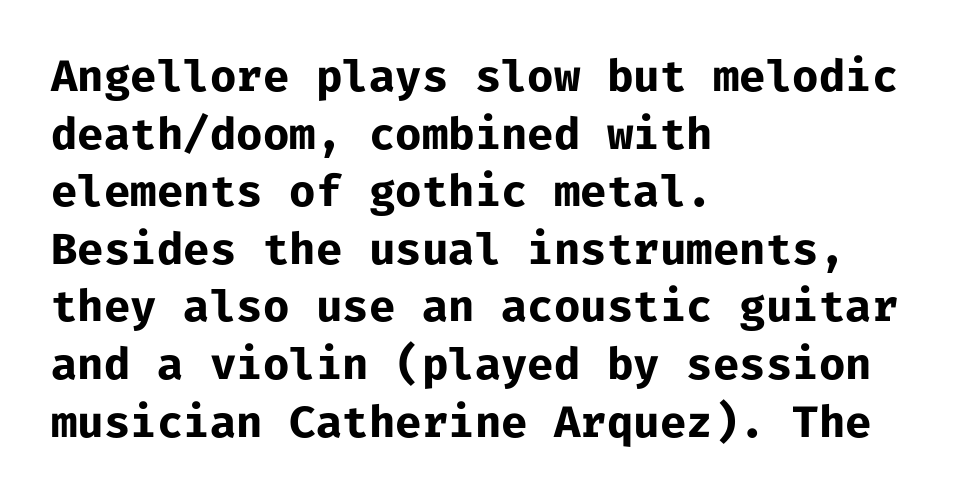
The image shows 43 px bold sans-serif type, upright, monospaced; set left-aligned, normal line spacing (1.34x), normal letter spacing, not underlined; low stroke contrast and a medium x-height.
